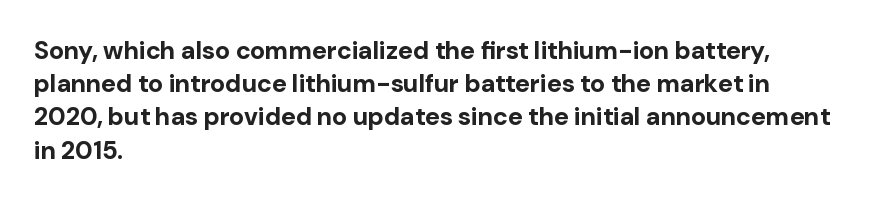
Q: Is the text bold? A: Yes.
Q: Is the text italic (slanted)? A: No, it is upright.
Q: Is the text underlined? A: No.
Q: How is the paragraph aligned? A: Left-aligned.
Q: Is the spacing between letters normal or unusually wide? A: Normal.
Q: Is the spacing between lines tight, normal or loose? A: Normal.
